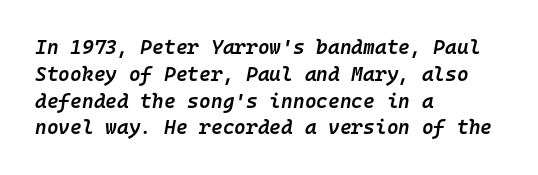
Quick note: underline off. There is no visible air inserted between adjacent glyphs. The lines sit at an ordinary, default distance from one another. A somewhat darkened texture: the type is semibold rather than bold.
